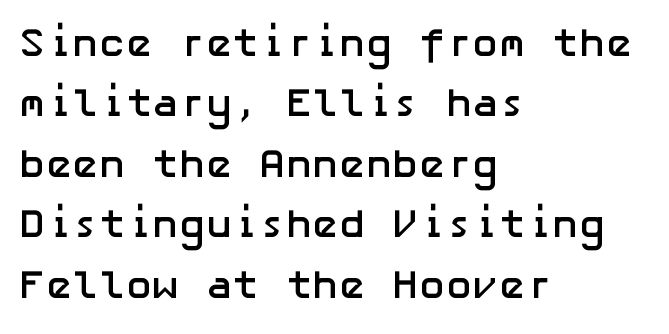
Casual observation: everything's shoved over to the left. Students, this is bold: see how much ink each stroke carries. Words float on clear page, feet unadorned. The letterforms sit shoulder to shoulder at normal distance.
